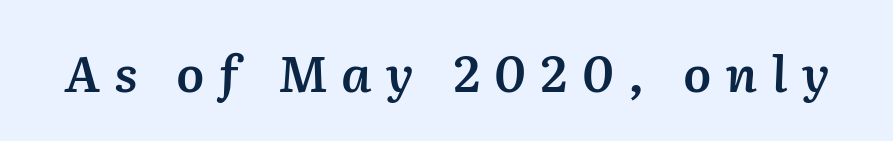
Observe the lean: these are italic letterforms. A somewhat darkened texture: the type is semibold rather than bold. The face used here is proportionally spaced, like ordinary book or web type. Caption: expanded tracking, letters set apart. Unmarked baselines from the first word to the last.
